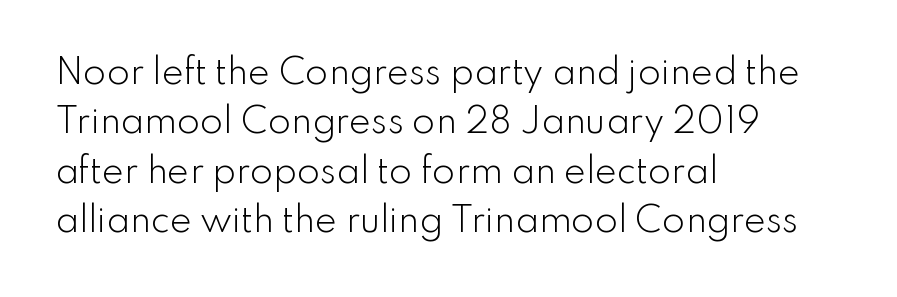
The image shows 33 px light sans-serif type, upright; set left-aligned, normal line spacing (1.5x), normal letter spacing, not underlined; low stroke contrast and a small x-height.
